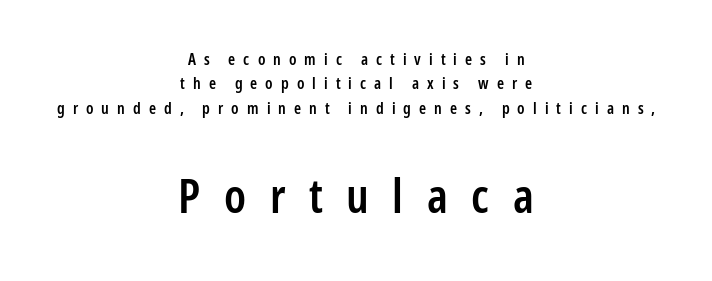
The image shows 47 px semibold, condensed sans-serif type, upright; set centered, normal line spacing (1.52x), unusually wide letter spacing (+0.5 em), not underlined; the second (bottom) block is 2.94x larger; low stroke contrast and a medium x-height.
